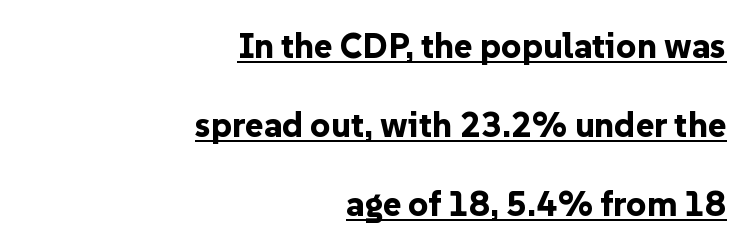
The image shows 35 px bold sans-serif type, upright; set right-aligned, loose line spacing (2.26x), normal letter spacing, underlined; low stroke contrast and a medium x-height.
